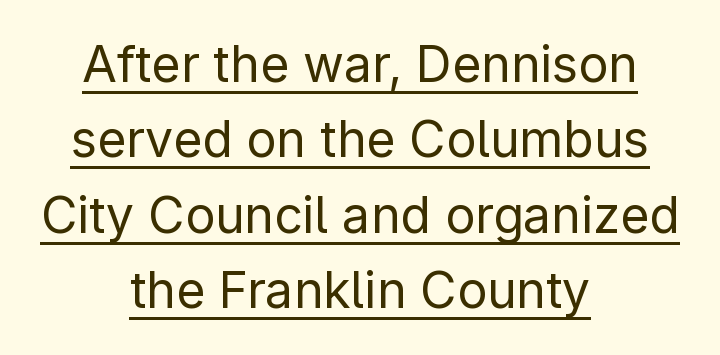
{"serif": "no", "italic": "no", "bold": "no", "weight": "regular", "width": "normal", "stroke_contrast": "low", "x_height": "medium", "monospaced": "no", "underline": "yes", "align": "center", "line_spacing": "normal", "line_spacing_ratio": 1.51, "letter_spacing": "normal", "letter_spacing_em": 0.0, "glyph_px": 50}
